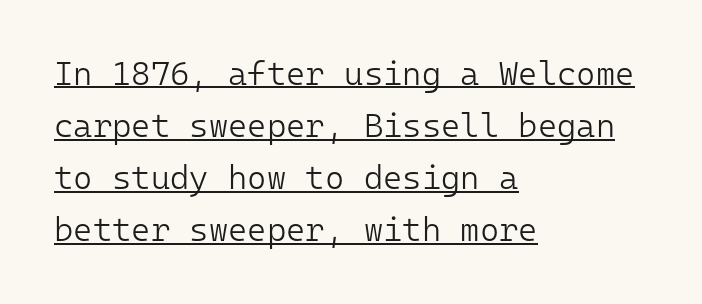
Q: Is the text bold? A: No.
Q: Is the text italic (slanted)? A: No, it is upright.
Q: Is the typeface a serif or a sans-serif typeface? A: Sans-serif.
Q: Is the text underlined? A: Yes.
Q: How is the paragraph aligned? A: Left-aligned.
Q: Is the spacing between letters normal or unusually wide? A: Normal.
Q: Is the spacing between lines tight, normal or loose? A: Normal.
Q: Width (condensed, normal, or wide)? A: Normal.
Q: Stroke contrast? A: Low.
Q: x-height? A: Medium.
Q: Monospaced? A: Yes.
